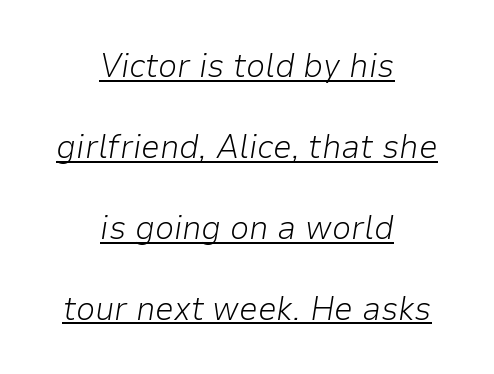
Q: Is the text bold? A: No.
Q: Is the text italic (slanted)? A: Yes, it leans right by about 9 degrees.
Q: Is the text underlined? A: Yes.
Q: How is the paragraph aligned? A: Centered.
Q: Is the spacing between letters normal or unusually wide? A: Normal.
Q: Is the spacing between lines tight, normal or loose? A: Loose.
Q: Width (condensed, normal, or wide)? A: Normal.
Q: Stroke contrast? A: Low.
Q: x-height? A: Medium.
Q: Monospaced? A: No.
